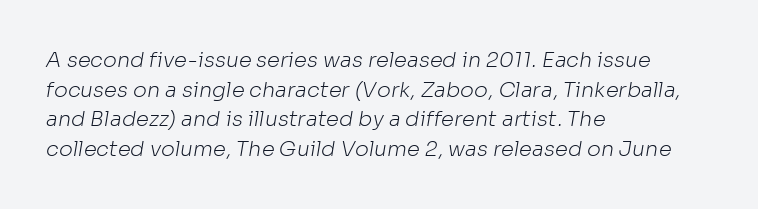
The horizontal fit of the characters is conventional and even. This sample is left-justified, so line endings fall wherever the words run out. Unbolded letterforms with no extra heft. Regular leading. Descenders hang freely into open space.
